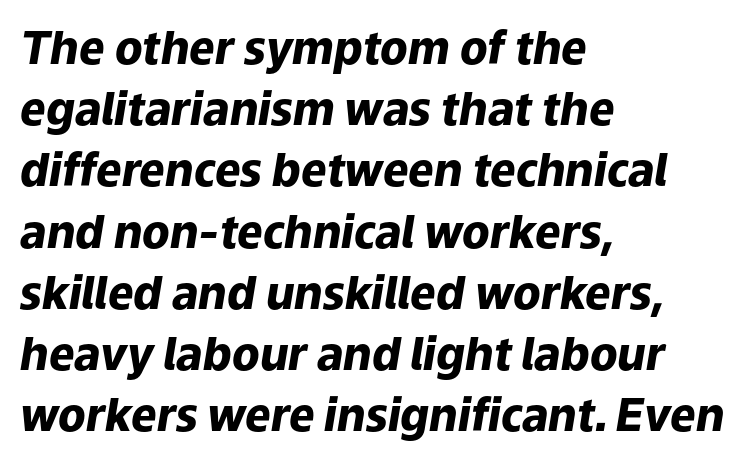
{"italic": "yes", "lean": "right", "slant_degrees": 9, "bold": "yes", "weight": "heavy", "width": "normal", "stroke_contrast": "low", "x_height": "medium", "monospaced": "no", "underline": "no", "align": "left", "line_spacing": "normal", "line_spacing_ratio": 1.36, "letter_spacing": "normal", "letter_spacing_em": 0.0, "glyph_px": 45}
